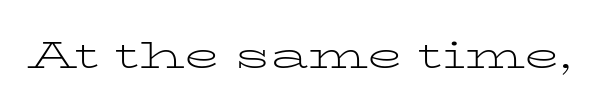
Q: Is the text bold? A: No.
Q: Is the text italic (slanted)? A: No, it is upright.
Q: Is the typeface a serif or a sans-serif typeface? A: Serif.
Q: Is the text underlined? A: No.
Q: Is the spacing between letters normal or unusually wide? A: Normal.
Q: Width (condensed, normal, or wide)? A: Wide.
Q: Stroke contrast? A: Low.
Q: x-height? A: Medium.
Q: Monospaced? A: No.
